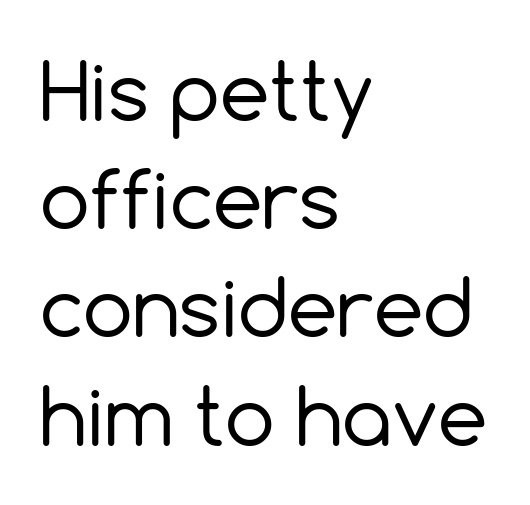
Normally led — the rows are evenly, conventionally spaced. Does the type have serifs? No, each stem ends abruptly. This sample has the flowing, uneven cadence of proportional lettering. Visually the block forms a straight wall on the left and a jagged coastline on the right.
